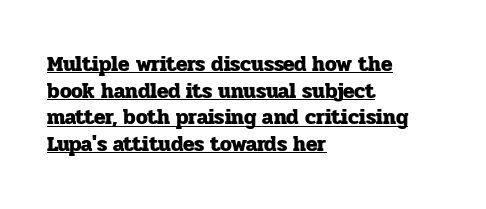
Posture: vertical. The lines are quadded left. What weight is shown? A full bold with thick strokes. Successive baselines arrive at the customary interval. Students, observe the line beneath the letters — that is underlining. The type is set solid horizontally, with unmodified tracking.
